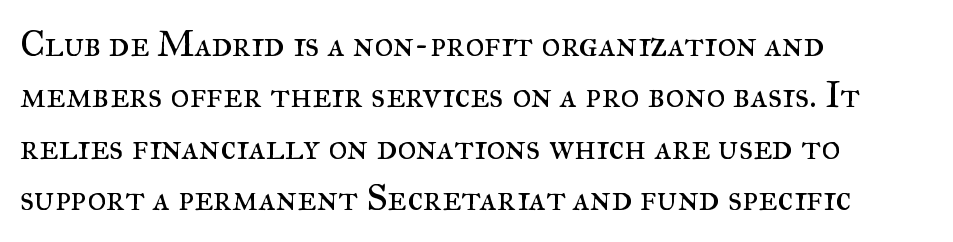
Q: Is the text bold? A: No.
Q: Is the text italic (slanted)? A: No, it is upright.
Q: Is the typeface a serif or a sans-serif typeface? A: Serif.
Q: Is the text underlined? A: No.
Q: How is the paragraph aligned? A: Left-aligned.
Q: Is the spacing between letters normal or unusually wide? A: Normal.
Q: Is the spacing between lines tight, normal or loose? A: Normal.
Q: Width (condensed, normal, or wide)? A: Normal.
Q: Stroke contrast? A: Medium.
Q: x-height? A: Small.
Q: Monospaced? A: No.
